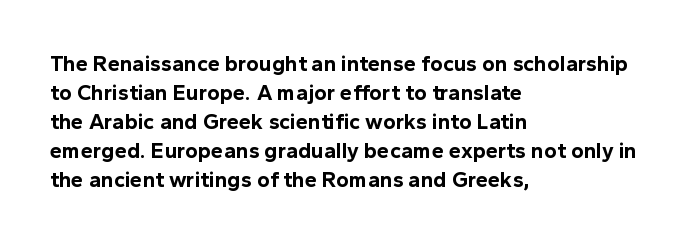
The image shows 22 px bold type, upright; set left-aligned, normal line spacing (1.32x), normal letter spacing, not underlined.
